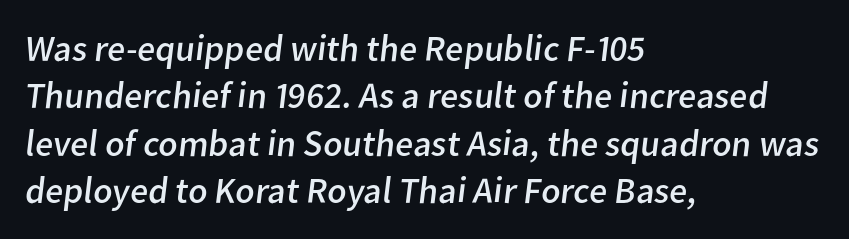
{"serif": "no", "bold": "no", "weight": "regular", "width": "normal", "stroke_contrast": "low", "x_height": "medium", "monospaced": "no", "underline": "no", "align": "left", "line_spacing": "normal", "line_spacing_ratio": 1.28, "letter_spacing": "normal", "letter_spacing_em": 0.0, "glyph_px": 37}
